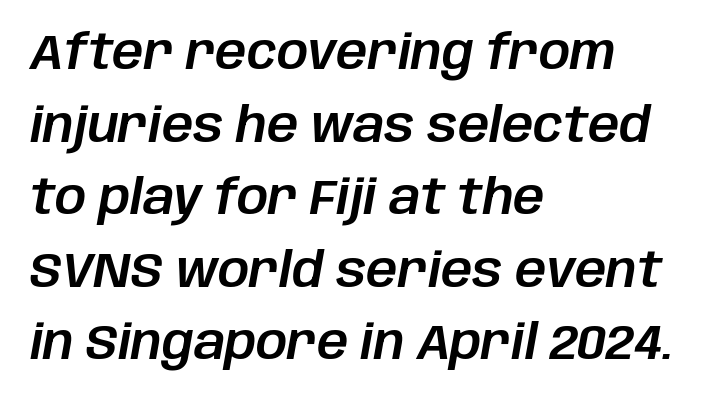
The image shows 49 px text type, italic (leaning right); set left-aligned, normal line spacing (1.48x), normal letter spacing, not underlined; low stroke contrast and a large x-height.
